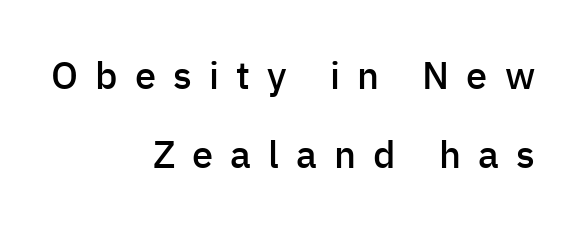
Q: Is the text bold? A: Semi-bold.
Q: Is the text italic (slanted)? A: No, it is upright.
Q: Is the typeface a serif or a sans-serif typeface? A: Sans-serif.
Q: Is the text underlined? A: No.
Q: How is the paragraph aligned? A: Right-aligned.
Q: Is the spacing between letters normal or unusually wide? A: Unusually wide.
Q: Is the spacing between lines tight, normal or loose? A: Loose.
Q: Width (condensed, normal, or wide)? A: Normal.
Q: Stroke contrast? A: Low.
Q: x-height? A: Medium.
Q: Monospaced? A: No.
